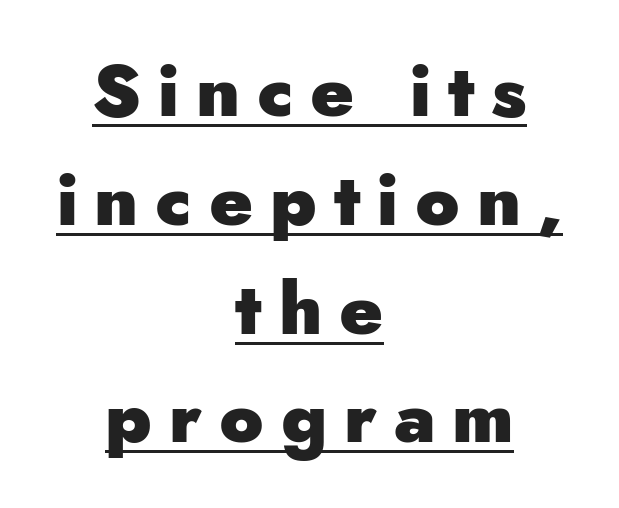
A typesetter would call this proportional, since set widths differ per character. This rendering widens character spacing well past its baseline value. Horizontally, the lines are justified to the midpoint only. I'd describe the lettering as bold — thick and assertive. Italic? Not at all — the glyphs are vertical. Nope, no serifs anywhere on these letters.
